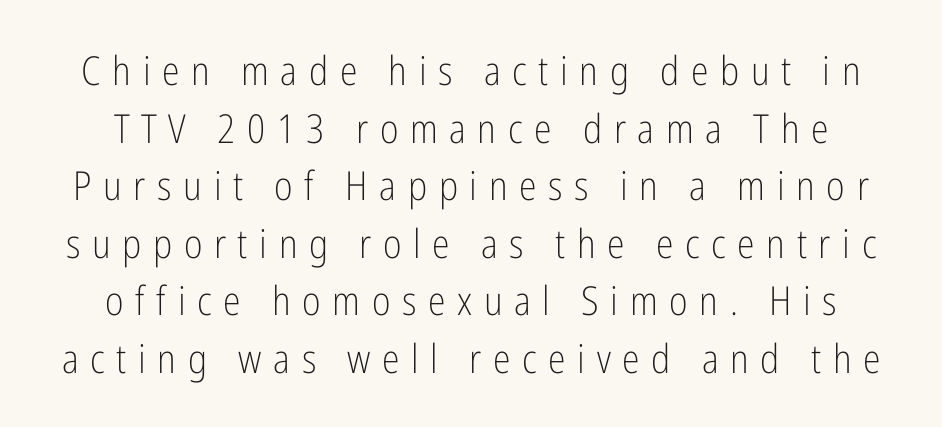
{"serif": "no", "italic": "no", "bold": "no", "weight": "light", "width": "condensed", "stroke_contrast": "low", "x_height": "medium", "monospaced": "no", "underline": "no", "line_spacing": "normal", "line_spacing_ratio": 1.44, "letter_spacing": "wide", "letter_spacing_em": 0.29, "glyph_px": 40}
